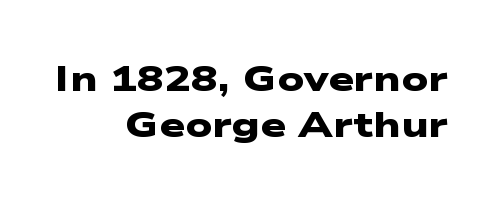
Q: Is the text bold? A: Yes.
Q: Is the typeface a serif or a sans-serif typeface? A: Sans-serif.
Q: Is the text underlined? A: No.
Q: How is the paragraph aligned? A: Right-aligned.
Q: Is the spacing between letters normal or unusually wide? A: Normal.
Q: Is the spacing between lines tight, normal or loose? A: Normal.
Q: Width (condensed, normal, or wide)? A: Wide.
Q: Stroke contrast? A: Low.
Q: x-height? A: Medium.
Q: Monospaced? A: No.
